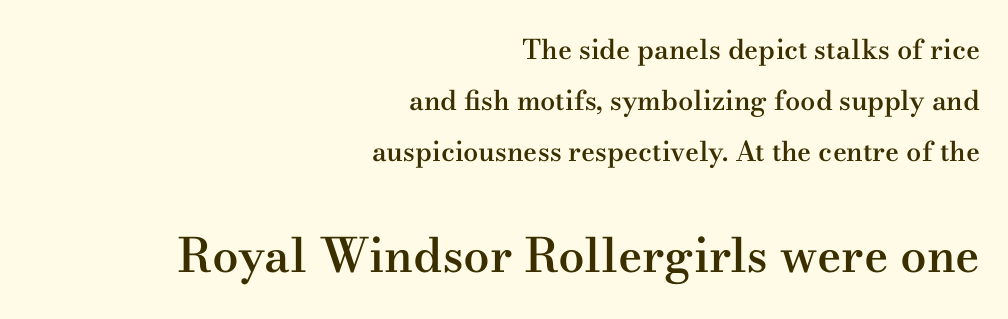
Looks like regular typesetting: each glyph gets only the width it needs. Is the letter spacing exaggerated? No — it looks like the ordinary default. If you drew a line through each stem, it would be perfectly vertical. Unlike a clean sans, this face finishes its strokes with serifs. Block two is the big one; block one sits smaller above it. Heft: intermediate — a semibold.
